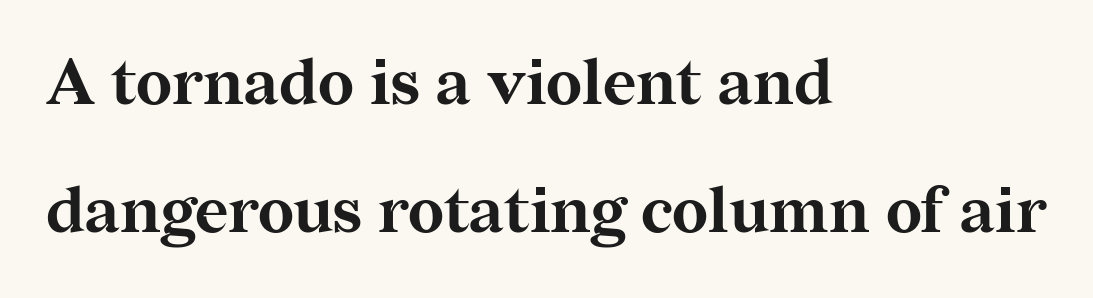
The image shows 64 px bold serif type, upright; set left-aligned, loose line spacing (2.0x), normal letter spacing, not underlined; medium stroke contrast and a medium x-height.
